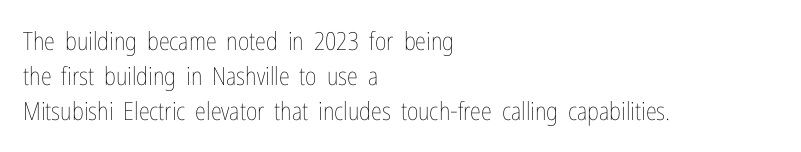
The image shows 25 px text type, upright; set left-aligned, normal line spacing (1.41x), normal letter spacing, not underlined.
